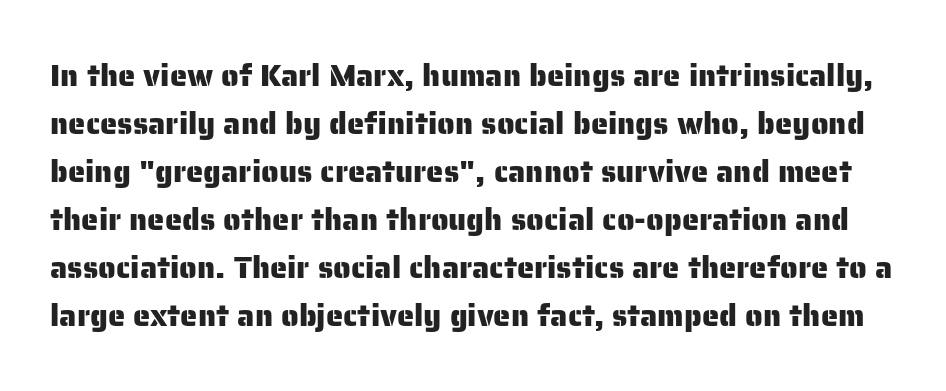
{"serif": "no", "italic": "no", "width": "normal", "stroke_contrast": "low", "x_height": "medium", "monospaced": "no", "underline": "no", "line_spacing": "normal", "line_spacing_ratio": 1.55, "letter_spacing": "normal", "letter_spacing_em": 0.0, "glyph_px": 31}
